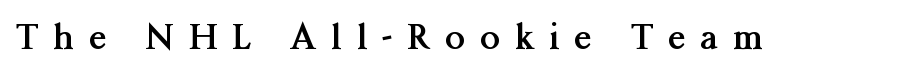
{"serif": "yes", "italic": "no", "bold": "yes", "weight": "semibold", "width": "normal", "stroke_contrast": "medium", "x_height": "medium", "monospaced": "no", "underline": "no", "letter_spacing": "wide", "letter_spacing_em": 0.44, "glyph_px": 35}
